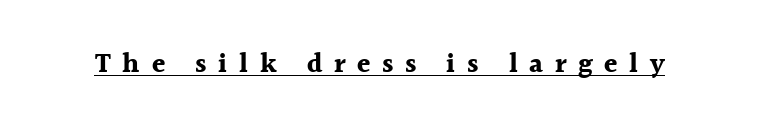
It's the straight-up-and-down kind of type. The rendering uses the underline text-decoration. Students, this is bold: see how much ink each stroke carries. Is the letter spacing exaggerated? Yes — the characters are pushed far apart.
